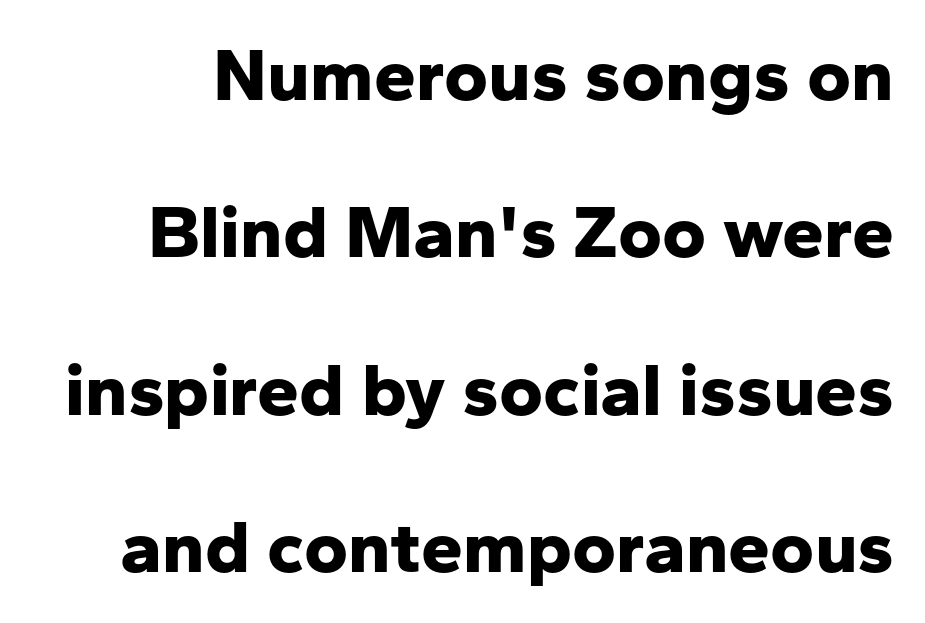
Do the characters align in a grid? No, the font is proportional. Whoever set this chose breathing room over compactness in the vertical rhythm. No feet cap the strokes, marking this as sans-serif type. This is roman type, the default non-slanted kind.
